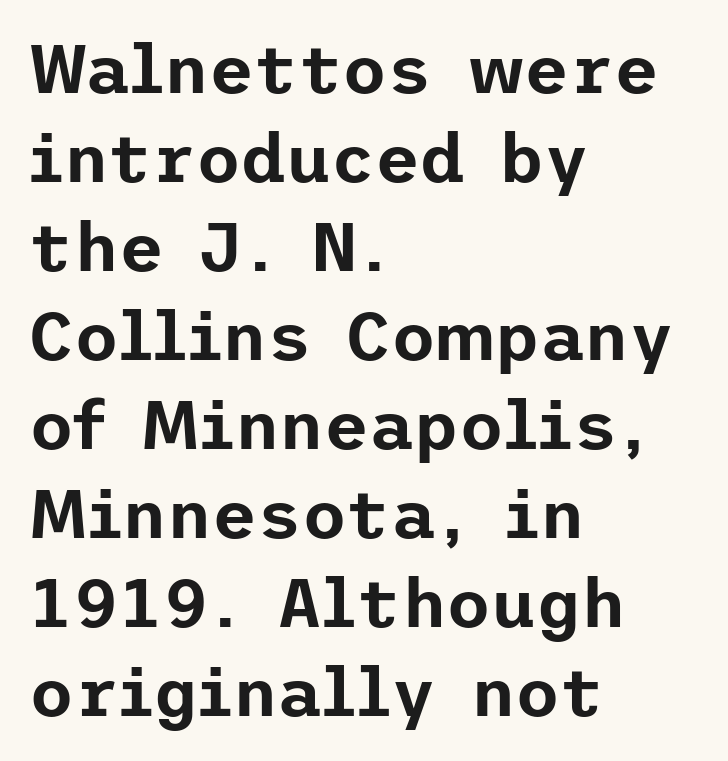
The image shows 69 px sans-serif type, upright; set left-aligned, normal line spacing (1.29x), normal letter spacing, not underlined; low stroke contrast and a medium x-height.
